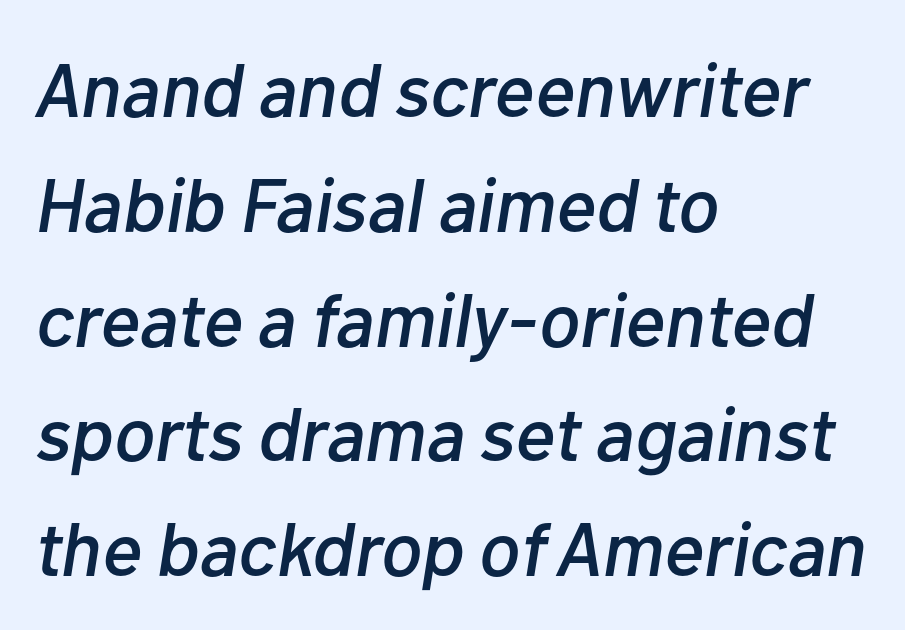
Q: Is the text italic (slanted)? A: Yes, it leans right by about 10 degrees.
Q: Is the text underlined? A: No.
Q: How is the paragraph aligned? A: Left-aligned.
Q: Is the spacing between letters normal or unusually wide? A: Normal.
Q: Is the spacing between lines tight, normal or loose? A: Normal.
Q: Width (condensed, normal, or wide)? A: Normal.
Q: Stroke contrast? A: Low.
Q: x-height? A: Medium.
Q: Monospaced? A: No.
